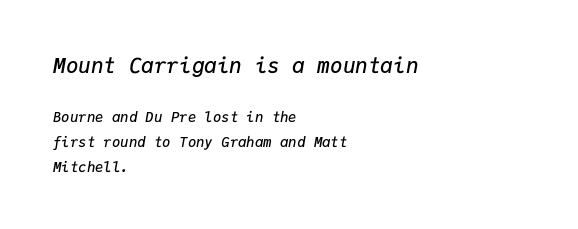
The image shows 21 px text type, italic (leaning right); set left-aligned, line spacing 1.8x, normal letter spacing, not underlined; the first (top) block is 1.5x larger.
